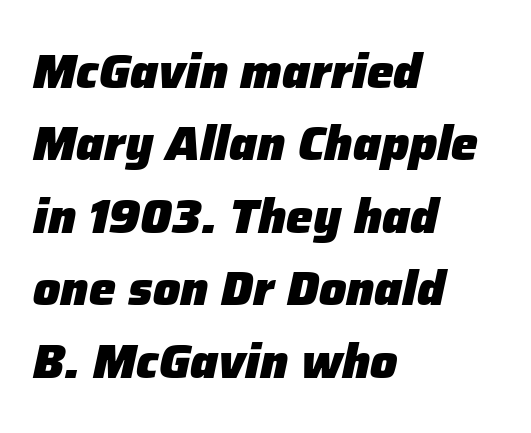
{"italic": "yes", "lean": "right", "slant_degrees": 12, "bold": "yes", "weight": "heavy", "width": "normal", "stroke_contrast": "low", "x_height": "medium", "monospaced": "no", "underline": "no", "align": "left", "line_spacing": "normal", "line_spacing_ratio": 1.51, "letter_spacing": "normal", "letter_spacing_em": 0.0, "glyph_px": 48}
